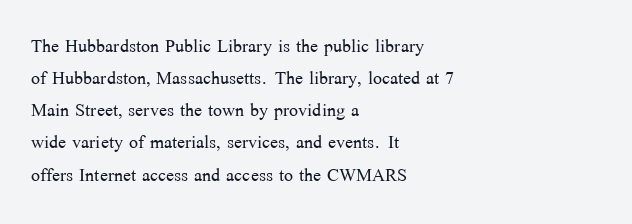
{"italic": "no", "bold": "no", "underline": "no", "align": "left", "line_spacing": "normal", "line_spacing_ratio": 1.34, "letter_spacing": "normal", "letter_spacing_em": 0.0, "glyph_px": 24}
